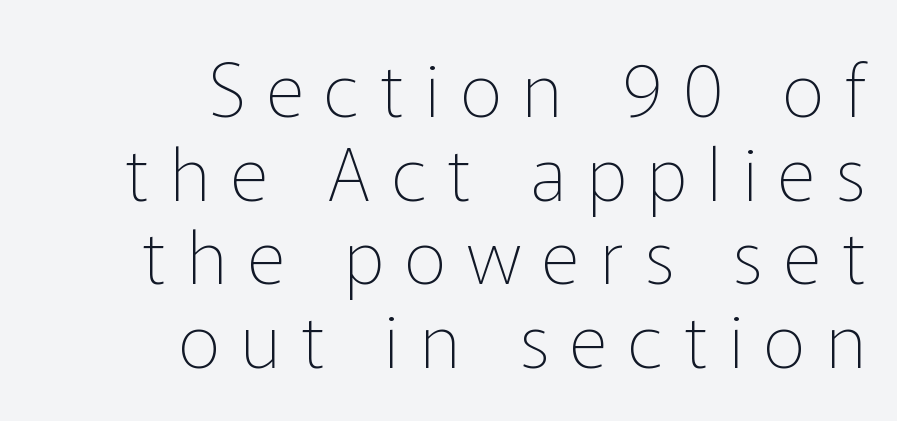
The image shows 74 px thin sans-serif type, upright; set right-aligned, tight line spacing (1.13x), unusually wide letter spacing (+0.28 em), not underlined; low stroke contrast and a medium x-height.
